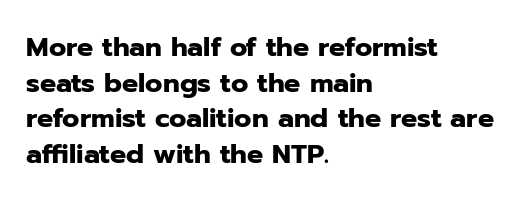
The image shows 27 px bold type, upright; set left-aligned, normal line spacing (1.32x), normal letter spacing, not underlined.
